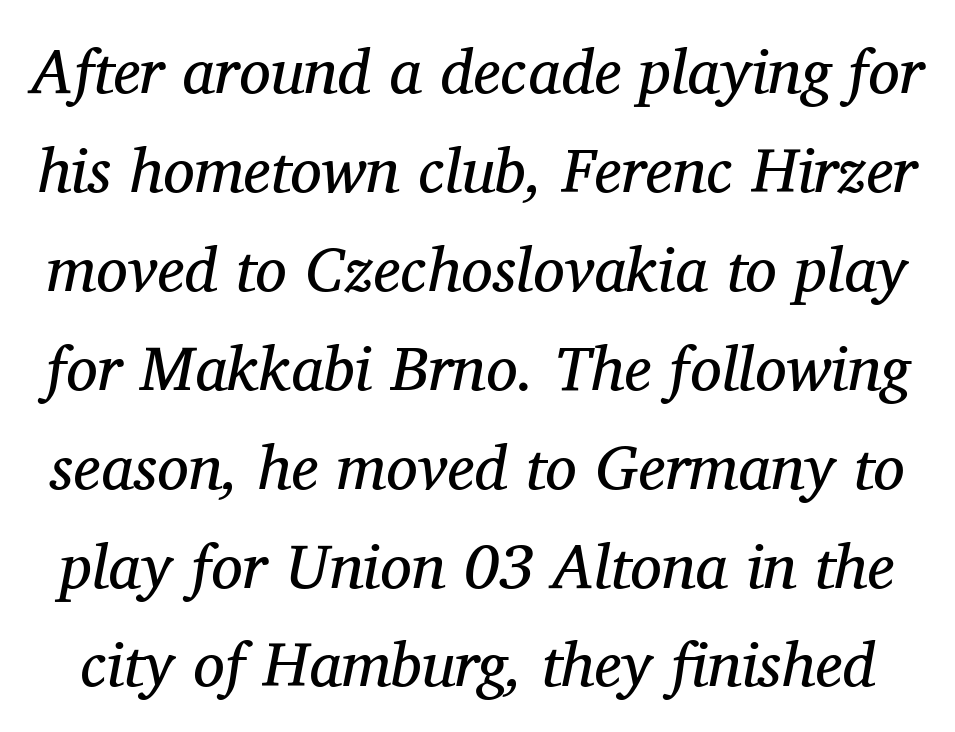
{"serif": "yes", "italic": "yes", "lean": "right", "slant_degrees": 11, "bold": "no", "weight": "regular", "width": "normal", "stroke_contrast": "medium", "x_height": "medium", "monospaced": "no", "underline": "no", "line_spacing": "normal", "line_spacing_ratio": 1.57, "letter_spacing": "normal", "letter_spacing_em": 0.0, "glyph_px": 63}
